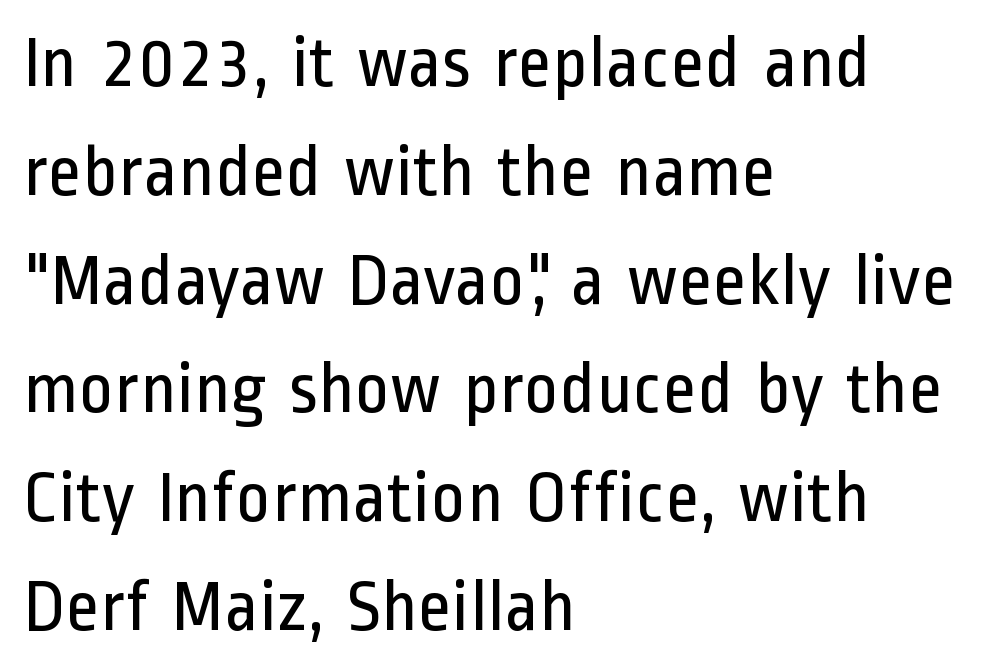
A sans-serif font was chosen for this passage. The compositor pushed each line to the left boundary. Nobody touched the tracking dial on this one. Bold? No — there's no thickening of the strokes.
